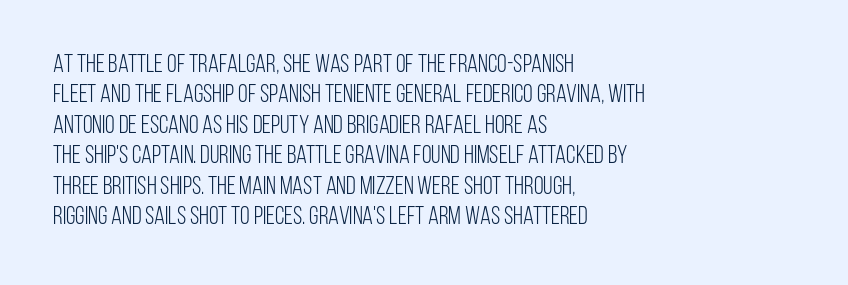
Q: Is the text bold? A: No.
Q: Is the text italic (slanted)? A: No, it is upright.
Q: Is the text underlined? A: No.
Q: How is the paragraph aligned? A: Left-aligned.
Q: Is the spacing between letters normal or unusually wide? A: Normal.
